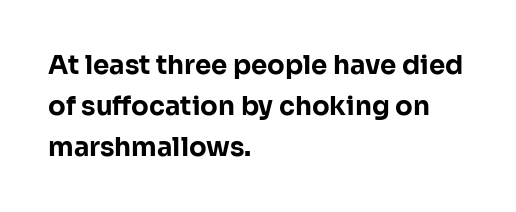
A dark, heavy texture on the line: the type is bold. Characters follow at the spacing the type designer built in. The designer left line spacing at the default. Unmarked baselines from the first word to the last. Posture: vertical.
